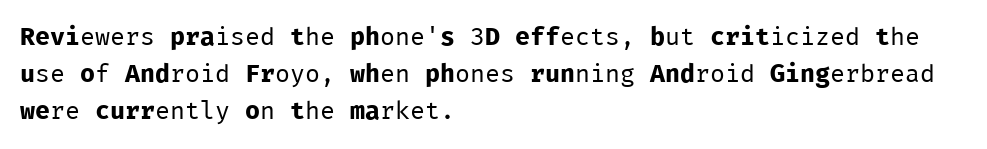
{"italic": "no", "bold": "no", "underline": "no", "align": "left", "line_spacing": "normal", "line_spacing_ratio": 1.49, "letter_spacing": "normal", "letter_spacing_em": 0.0, "glyph_px": 25}
